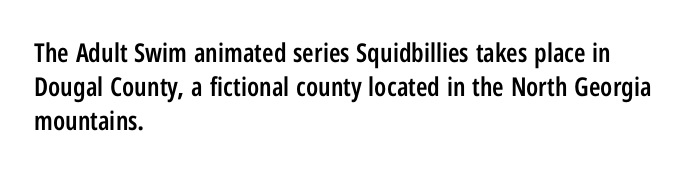
The image shows 26 px text type, upright; set left-aligned, normal line spacing (1.3x), normal letter spacing, not underlined.
